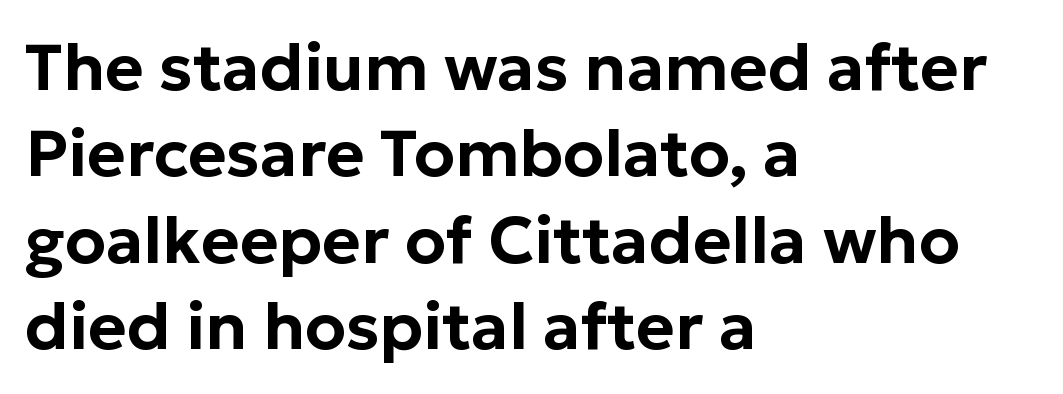
The image shows 66 px sans-serif type, upright; set left-aligned, normal line spacing (1.31x), normal letter spacing, not underlined; low stroke contrast and a medium x-height.
